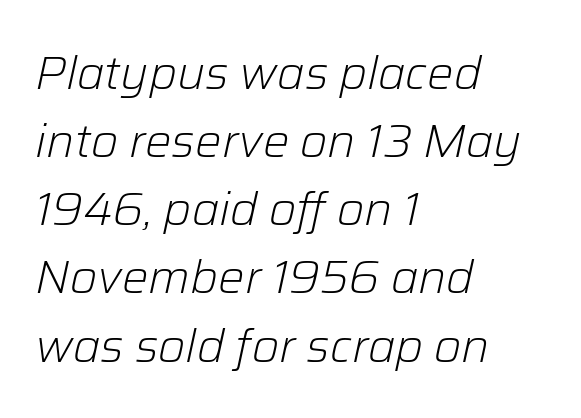
The image shows 47 px light type, italic (leaning right); set left-aligned, normal line spacing (1.45x), normal letter spacing, not underlined; low stroke contrast and a medium x-height.
